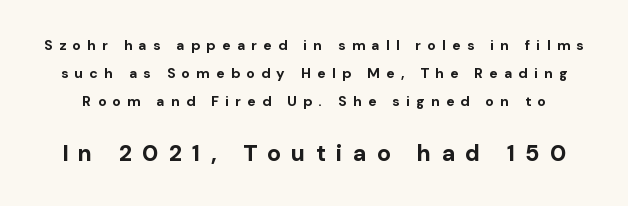
{"italic": "no", "bold": "yes", "underline": "no", "line_spacing": "loose", "line_spacing_ratio": 2.0, "letter_spacing": "wide", "letter_spacing_em": 0.45, "larger_block": "second", "size_ratio": 1.64, "glyph_px": 23}
